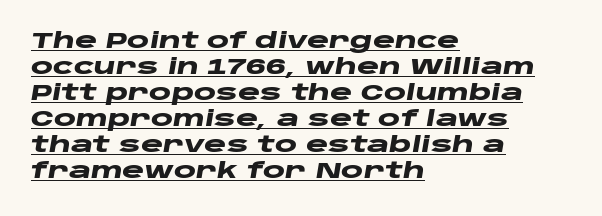
The image shows 21 px bold type, italic (leaning right); set left-aligned, line spacing 1.24x, normal letter spacing, underlined.
